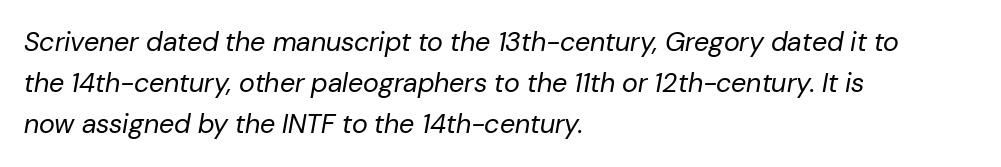
{"italic": "yes", "lean": "right", "slant_degrees": 10, "bold": "no", "underline": "no", "align": "left", "line_spacing": "normal", "line_spacing_ratio": 1.52, "letter_spacing": "normal", "letter_spacing_em": 0.0, "glyph_px": 27}
